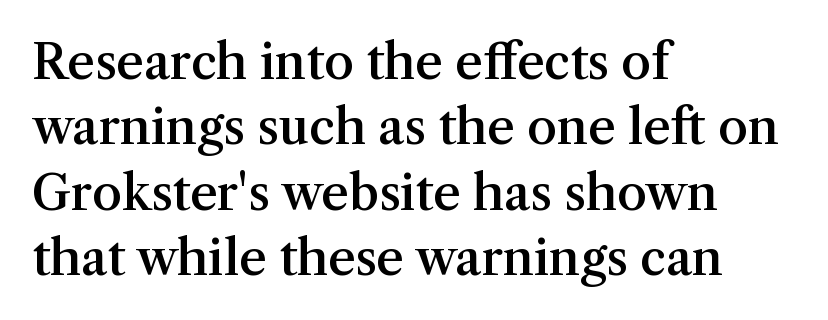
Has an underline been added? It has not. Letter spacing: default. You can tell it's not italic because the verticals are truly vertical. Here the designer chose a conventional face with non-uniform glyph widths. A serif font was chosen for this passage.
